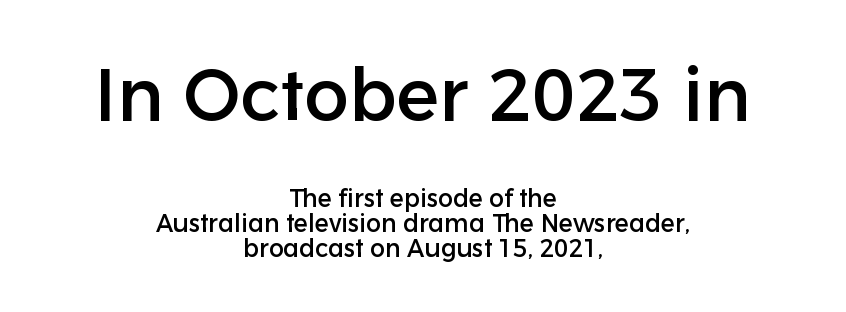
Decoration check: the copy has no underline. A sans-serif font was chosen for this passage. These lines were composed using upright roman letters. Is the letter spacing exaggerated? No — it looks like the ordinary default.
